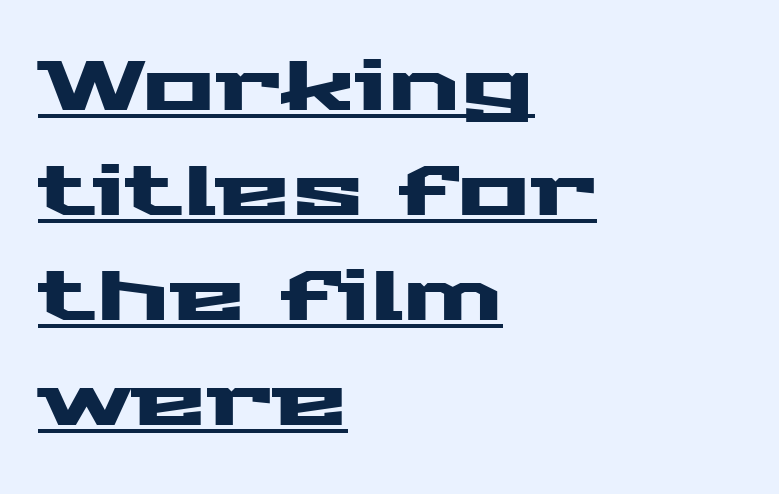
Leading matches the norm, producing a regular column. Horizontally, the lines are justified to the leading edge only. Students, note that the glyphs here touch the page at normal intervals. This is sans-serif lettering, the kind often seen on screens and signage.
